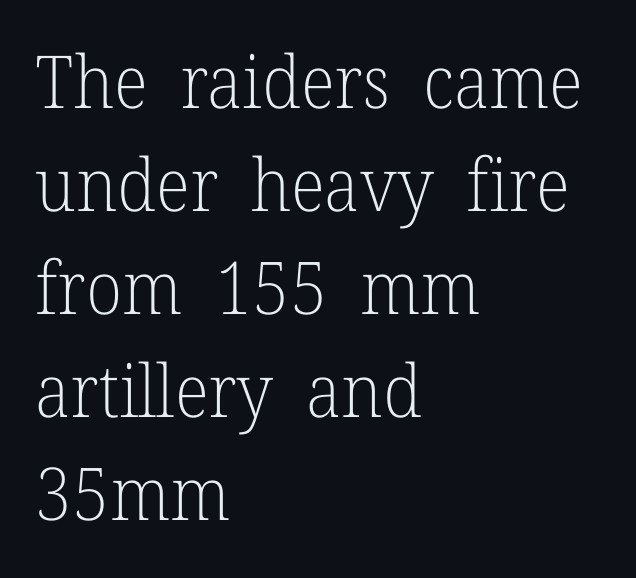
{"serif": "yes", "italic": "no", "bold": "no", "weight": "light", "width": "normal", "stroke_contrast": "low", "x_height": "medium", "monospaced": "no", "underline": "no", "align": "left", "line_spacing": "normal", "line_spacing_ratio": 1.41, "letter_spacing": "normal", "letter_spacing_em": 0.0, "glyph_px": 73}
